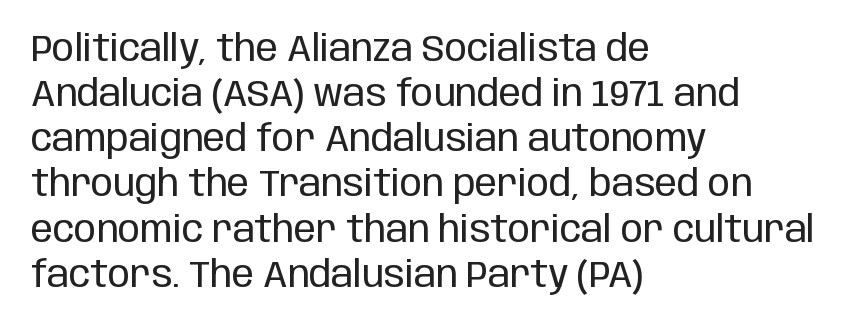
Q: Is the text bold? A: No.
Q: Is the text italic (slanted)? A: No, it is upright.
Q: Is the typeface a serif or a sans-serif typeface? A: Sans-serif.
Q: Is the text underlined? A: No.
Q: How is the paragraph aligned? A: Left-aligned.
Q: Is the spacing between letters normal or unusually wide? A: Normal.
Q: Width (condensed, normal, or wide)? A: Condensed.
Q: Stroke contrast? A: Low.
Q: x-height? A: Large.
Q: Monospaced? A: No.
